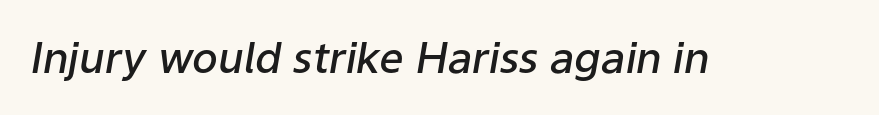
{"italic": "yes", "lean": "right", "slant_degrees": 9, "bold": "semi", "weight": "semibold", "width": "normal", "stroke_contrast": "low", "x_height": "medium", "monospaced": "no", "underline": "no", "letter_spacing": "normal", "letter_spacing_em": 0.0, "glyph_px": 43}
